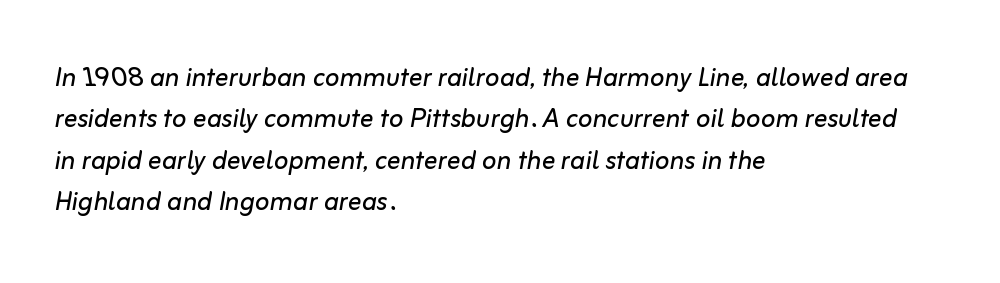
The image shows 34 px regular-weight type, italic (leaning right); set left-aligned, line spacing 1.22x, normal letter spacing, not underlined; low stroke contrast and a medium x-height.
